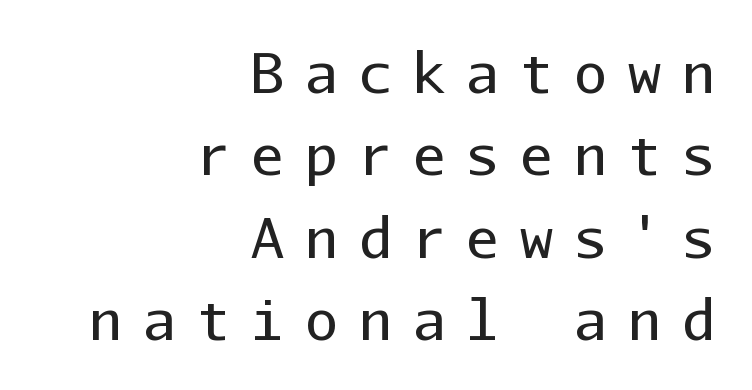
No chunkiness to these letters — they're not bold. The type sits square on the baseline with zero lean. Letter spacing: wide. The baseline area is clear.
